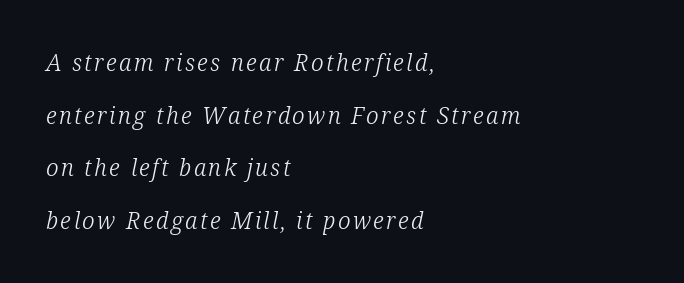
{"italic": "yes", "lean": "right", "slant_degrees": 12, "bold": "no", "underline": "no", "align": "left", "line_spacing": "loose", "line_spacing_ratio": 2.29, "glyph_px": 23}
